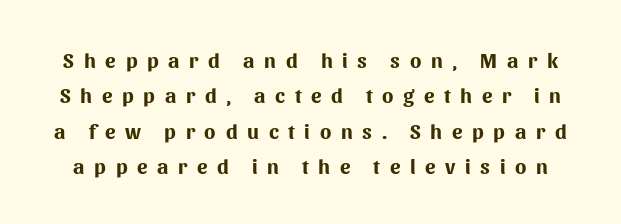
The image shows 21 px bold type, upright; set normal line spacing (1.68x), unusually wide letter spacing (+0.46 em), not underlined.
